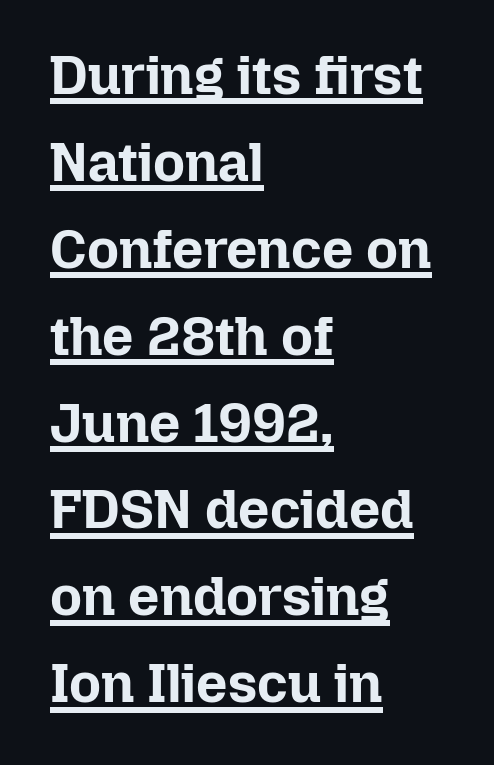
Q: Is the text bold? A: Yes.
Q: Is the text italic (slanted)? A: No, it is upright.
Q: Is the text underlined? A: Yes.
Q: How is the paragraph aligned? A: Left-aligned.
Q: Is the spacing between letters normal or unusually wide? A: Normal.
Q: Is the spacing between lines tight, normal or loose? A: Normal.
Q: Width (condensed, normal, or wide)? A: Normal.
Q: Stroke contrast? A: Low.
Q: x-height? A: Medium.
Q: Monospaced? A: No.
